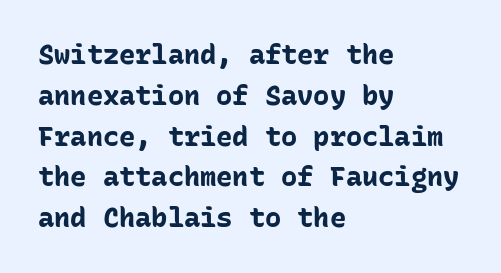
{"italic": "no", "bold": "yes", "underline": "no", "align": "left", "line_spacing": "normal", "line_spacing_ratio": 1.51, "letter_spacing": "normal", "letter_spacing_em": 0.0, "glyph_px": 27}
